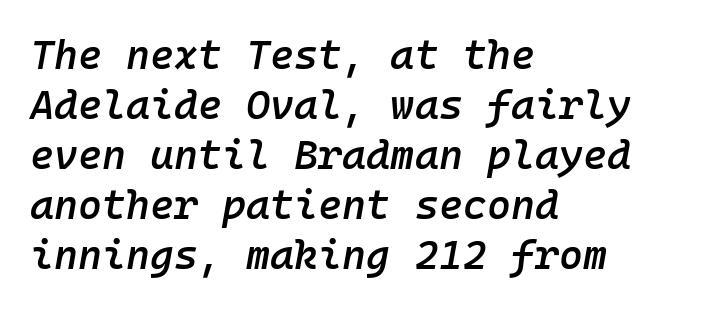
Q: Is the text bold? A: Semi-bold.
Q: Is the text italic (slanted)? A: Yes, it leans right by about 10 degrees.
Q: Is the text underlined? A: No.
Q: How is the paragraph aligned? A: Left-aligned.
Q: Is the spacing between letters normal or unusually wide? A: Normal.
Q: Width (condensed, normal, or wide)? A: Normal.
Q: Stroke contrast? A: Low.
Q: x-height? A: Medium.
Q: Monospaced? A: Yes.
